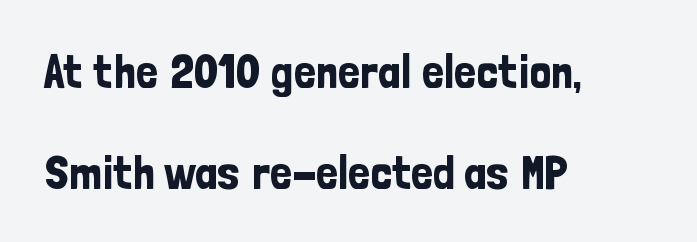
{"serif": "no", "italic": "no", "width": "condensed", "stroke_contrast": "low", "x_height": "medium", "monospaced": "no", "underline": "no", "align": "left", "line_spacing": "loose", "line_spacing_ratio": 2.1, "letter_spacing": "normal", "letter_spacing_em": 0.0, "glyph_px": 48}
